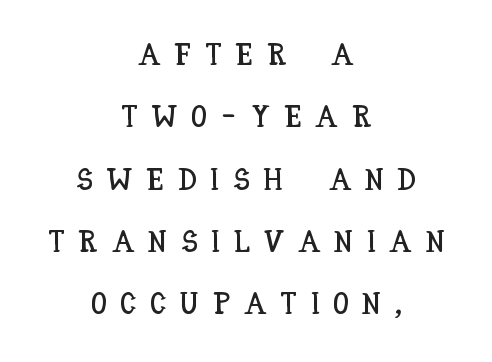
The letters advance in unequal steps, a hallmark of proportional type. Notice how the stems are strictly vertical — no italics here. Letter spacing: wide. Alignment: centered. A bare baseline throughout the passage. This sample trades compactness for vertical openness between lines.
